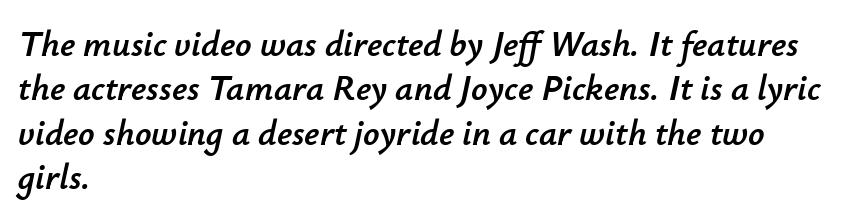
The image shows 36 px text type, italic (leaning right); set left-aligned, line spacing 1.23x, normal letter spacing, not underlined; low stroke contrast and a small x-height.
